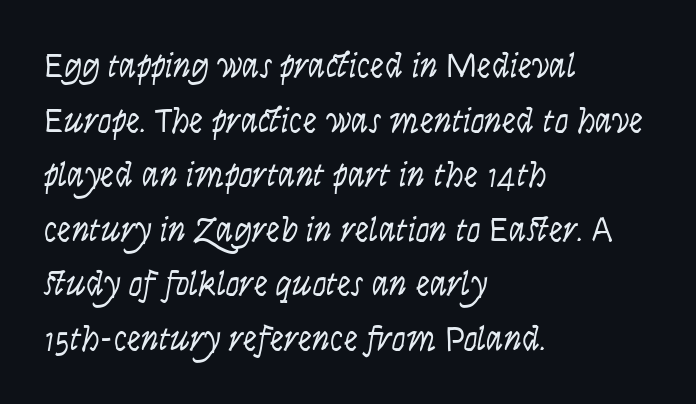
Q: Is the text bold? A: No.
Q: Is the text italic (slanted)? A: Yes, it leans right by about 9 degrees.
Q: Is the text underlined? A: No.
Q: How is the paragraph aligned? A: Left-aligned.
Q: Is the spacing between letters normal or unusually wide? A: Normal.
Q: Is the spacing between lines tight, normal or loose? A: Normal.
Q: Width (condensed, normal, or wide)? A: Condensed.
Q: Stroke contrast? A: Low.
Q: x-height? A: Large.
Q: Monospaced? A: No.
